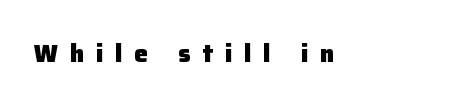
{"italic": "no", "bold": "yes", "underline": "no", "letter_spacing": "wide", "letter_spacing_em": 0.5, "glyph_px": 24}
